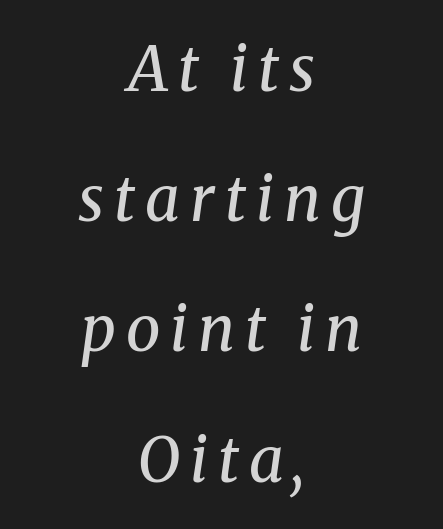
{"serif": "yes", "italic": "yes", "lean": "right", "slant_degrees": 8, "bold": "no", "weight": "regular", "width": "normal", "stroke_contrast": "medium", "x_height": "medium", "monospaced": "no", "underline": "no", "align": "center", "line_spacing": "loose", "line_spacing_ratio": 2.1, "glyph_px": 62}
